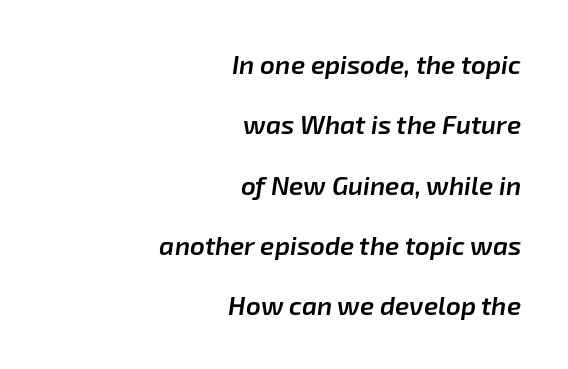
Q: Is the text bold? A: Semi-bold.
Q: Is the text italic (slanted)? A: Yes, it leans right by about 8 degrees.
Q: Is the text underlined? A: No.
Q: How is the paragraph aligned? A: Right-aligned.
Q: Is the spacing between letters normal or unusually wide? A: Normal.
Q: Is the spacing between lines tight, normal or loose? A: Loose.
